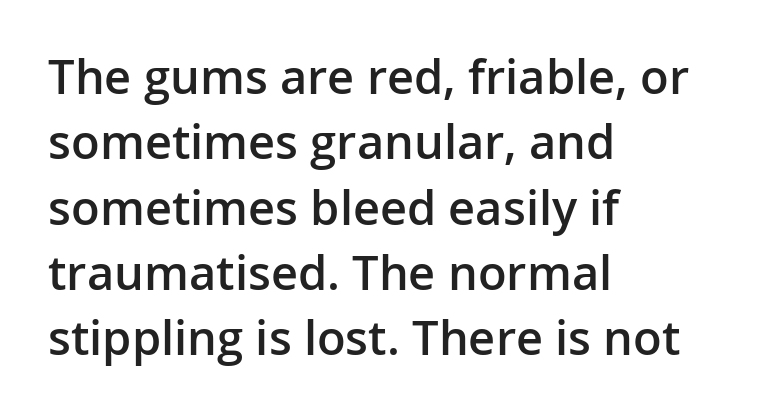
Nothing sits at the stroke ends, so this counts as sans-serif. Leading: standard. In CSS terms this would be text-align: left. Unmarked baselines from the first word to the last.
